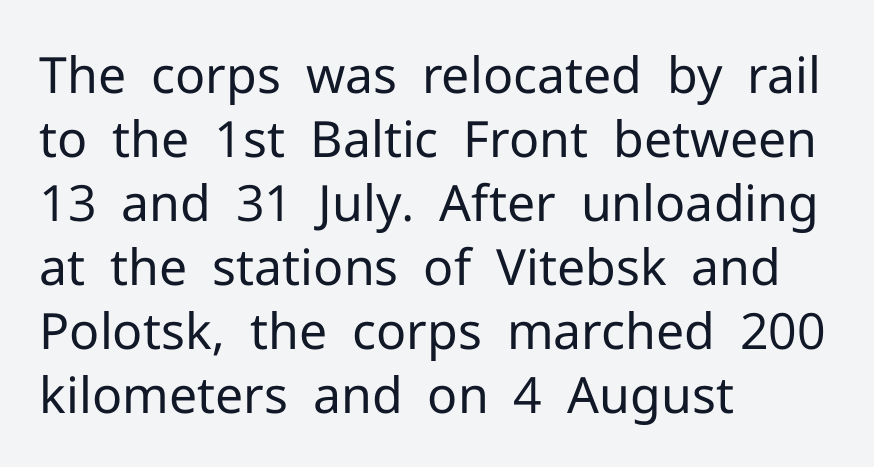
Q: Is the text bold? A: No.
Q: Is the text italic (slanted)? A: No, it is upright.
Q: Is the typeface a serif or a sans-serif typeface? A: Sans-serif.
Q: Is the text underlined? A: No.
Q: How is the paragraph aligned? A: Left-aligned.
Q: Is the spacing between letters normal or unusually wide? A: Normal.
Q: Is the spacing between lines tight, normal or loose? A: Normal.
Q: Width (condensed, normal, or wide)? A: Normal.
Q: Stroke contrast? A: Low.
Q: x-height? A: Medium.
Q: Monospaced? A: No.
